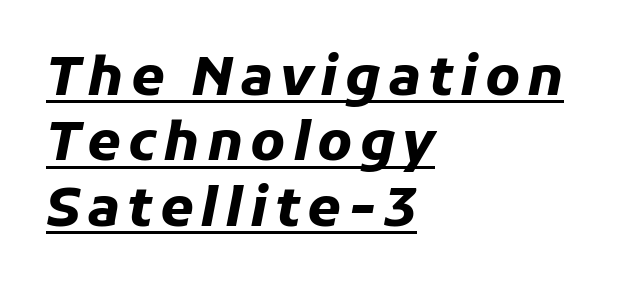
The image shows 54 px heavy type, italic (leaning right); set left-aligned, line spacing 1.21x, underlined; low stroke contrast and a medium x-height.
